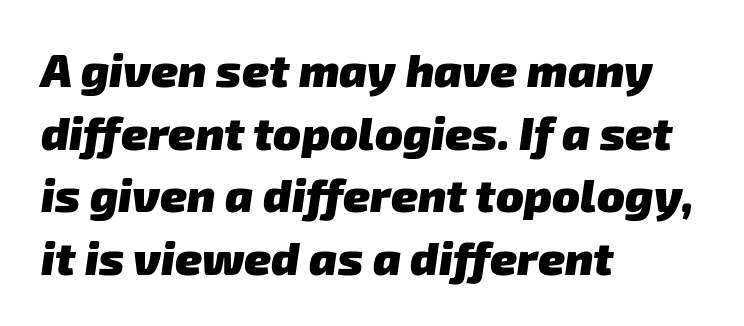
Horizontal bands of white between lines are of average thickness. The rendering keeps characters at their native spacing. Type without underlining. This sample uses a sans-serif face. Is this a fixed-width face? No — the glyphs have proportional, varying widths. The passage is arranged the way most books set body copy — flush left.
